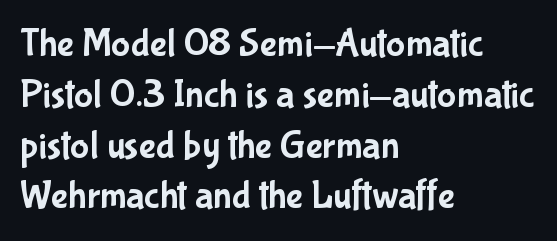
The image shows 40 px condensed sans-serif type, upright; set left-aligned, normal line spacing (1.27x), normal letter spacing, not underlined; low stroke contrast and a medium x-height.
